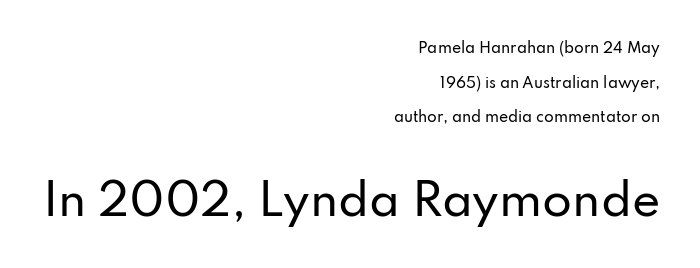
Vertical strokes here are truly vertical. The face used here is a sans, in the tradition of grotesques and geometrics. The space directly below the letters is spotless. Short note: letters normally spaced. The face used here appears at its bigger size in the lower chunk. Leftover space on each line is placed entirely before the opening word.
